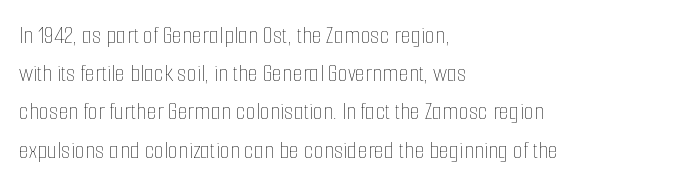
Q: Is the text bold? A: No.
Q: Is the text italic (slanted)? A: No, it is upright.
Q: Is the text underlined? A: No.
Q: How is the paragraph aligned? A: Left-aligned.
Q: Is the spacing between letters normal or unusually wide? A: Normal.
Q: Is the spacing between lines tight, normal or loose? A: Normal.
